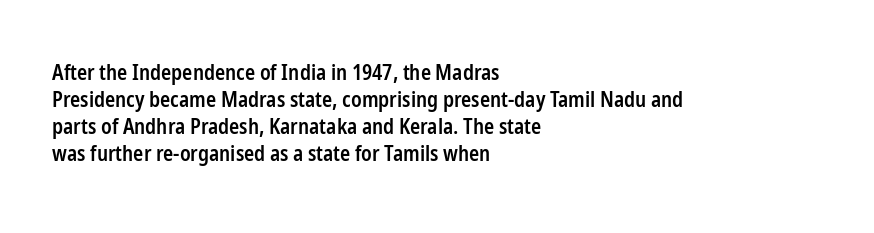
Q: Is the text bold? A: Semi-bold.
Q: Is the text italic (slanted)? A: No, it is upright.
Q: Is the text underlined? A: No.
Q: How is the paragraph aligned? A: Left-aligned.
Q: Is the spacing between letters normal or unusually wide? A: Normal.
Q: Is the spacing between lines tight, normal or loose? A: Normal.
